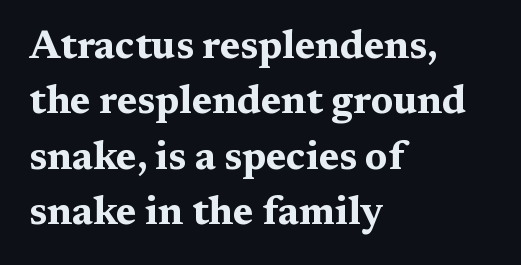
{"serif": "yes", "italic": "no", "bold": "yes", "weight": "bold", "width": "wide", "stroke_contrast": "medium", "x_height": "medium", "monospaced": "no", "underline": "no", "align": "left", "line_spacing": "normal", "line_spacing_ratio": 1.42, "letter_spacing": "normal", "letter_spacing_em": 0.0, "glyph_px": 39}
